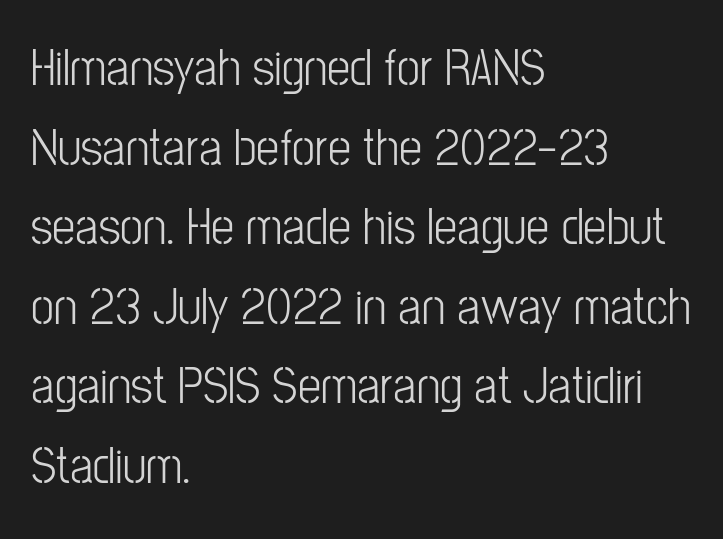
Q: Is the text bold? A: No.
Q: Is the text italic (slanted)? A: No, it is upright.
Q: Is the typeface a serif or a sans-serif typeface? A: Sans-serif.
Q: Is the text underlined? A: No.
Q: How is the paragraph aligned? A: Left-aligned.
Q: Is the spacing between letters normal or unusually wide? A: Normal.
Q: Is the spacing between lines tight, normal or loose? A: Normal.
Q: Width (condensed, normal, or wide)? A: Condensed.
Q: Stroke contrast? A: Low.
Q: x-height? A: Medium.
Q: Monospaced? A: No.
